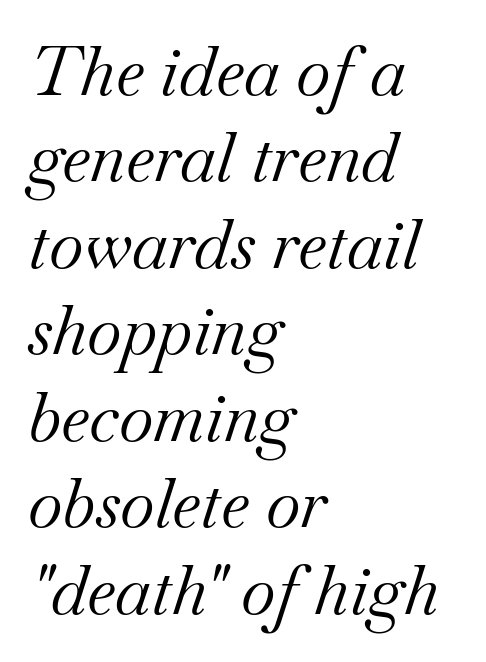
The face used here is rendered with its standard letterfit. When letters slant like this, we call the style italic. Stems and bowls with no extra thickness — not bold. Where is the straight margin? On the left. Check where the strokes stop: tiny serifs finish them off.
